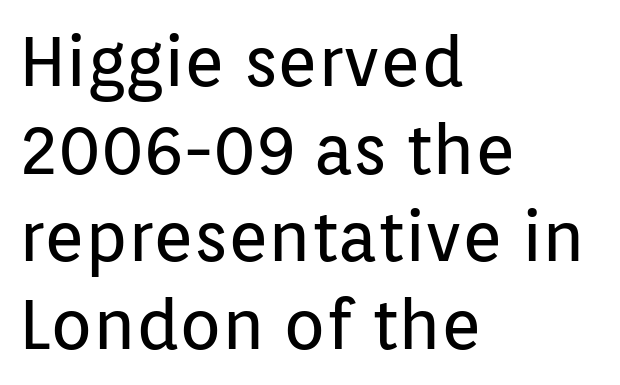
Q: Is the text bold? A: No.
Q: Is the text italic (slanted)? A: No, it is upright.
Q: Is the typeface a serif or a sans-serif typeface? A: Sans-serif.
Q: Is the text underlined? A: No.
Q: How is the paragraph aligned? A: Left-aligned.
Q: Is the spacing between letters normal or unusually wide? A: Normal.
Q: Is the spacing between lines tight, normal or loose? A: Normal.
Q: Width (condensed, normal, or wide)? A: Normal.
Q: Stroke contrast? A: Low.
Q: x-height? A: Medium.
Q: Monospaced? A: No.
